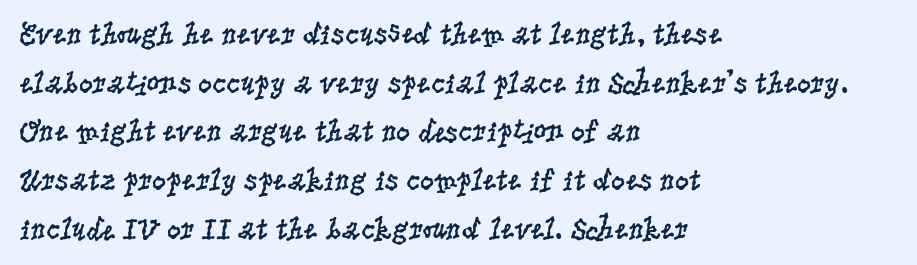
The image shows 31 px regular-weight, condensed serif type; set left-aligned, normal line spacing (1.57x), normal letter spacing, not underlined; low stroke contrast and a large x-height.
